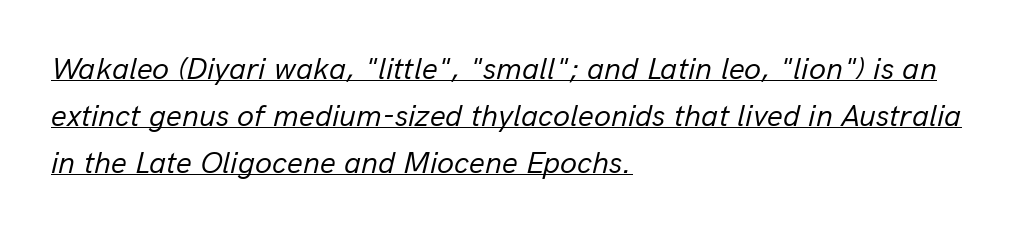
The image shows 31 px regular-weight type, italic (leaning right); set left-aligned, normal line spacing (1.51x), normal letter spacing, underlined; low stroke contrast and a medium x-height.
